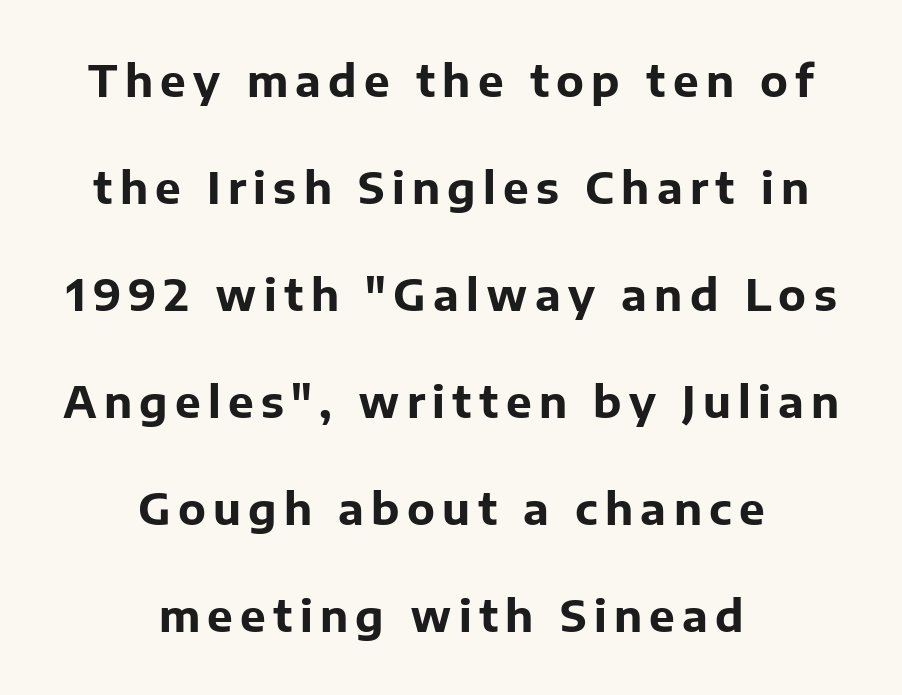
A typesetter would call this leading open, well beyond the default. These lines are rendered in a variable-pitch font. These lines are composed in type without serifs. Compared with an ordinary text face, these strokes are far heavier — a full bold. Just letters on the line, the space beneath them empty.
